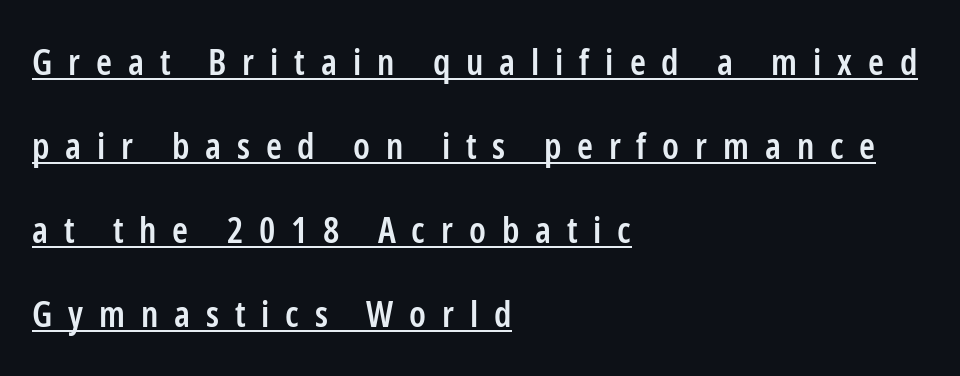
The image shows 36 px semibold, condensed sans-serif type, upright; set left-aligned, loose line spacing (2.33x), unusually wide letter spacing (+0.44 em), underlined; low stroke contrast and a medium x-height.
